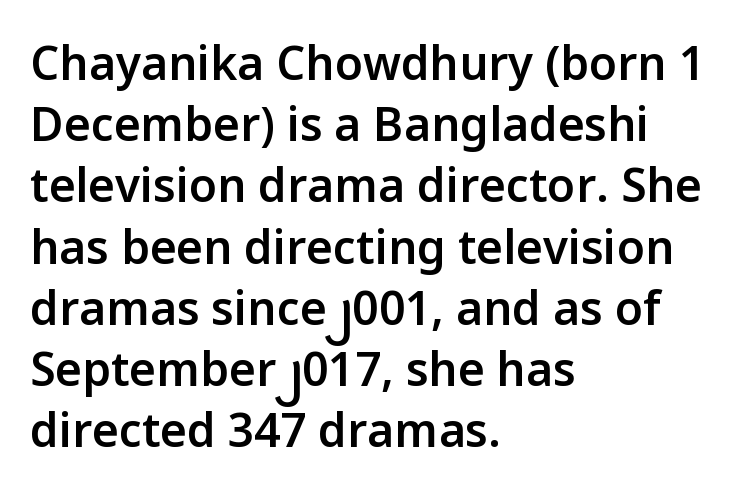
Q: Is the text bold? A: Semi-bold.
Q: Is the text italic (slanted)? A: No, it is upright.
Q: Is the typeface a serif or a sans-serif typeface? A: Sans-serif.
Q: Is the text underlined? A: No.
Q: How is the paragraph aligned? A: Left-aligned.
Q: Is the spacing between letters normal or unusually wide? A: Normal.
Q: Is the spacing between lines tight, normal or loose? A: Normal.
Q: Width (condensed, normal, or wide)? A: Normal.
Q: Stroke contrast? A: Low.
Q: x-height? A: Medium.
Q: Monospaced? A: No.
